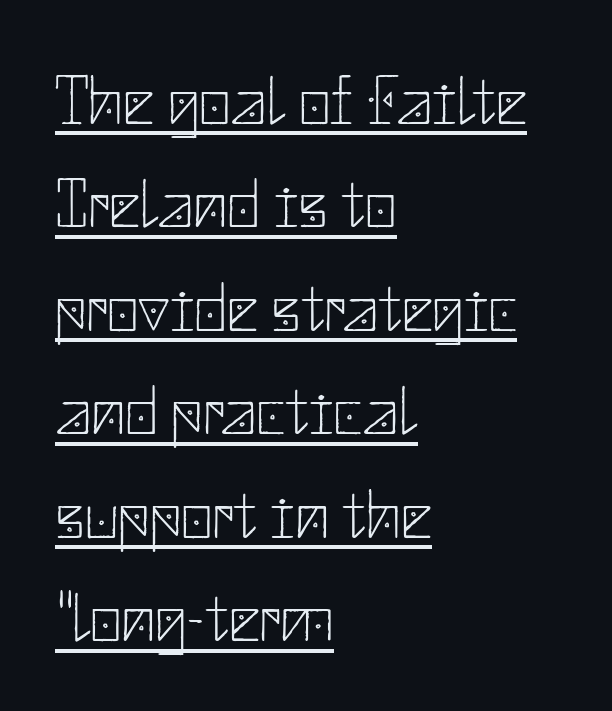
{"serif": "no", "italic": "no", "bold": "no", "weight": "thin", "width": "normal", "stroke_contrast": "low", "x_height": "small", "underline": "yes", "align": "left", "line_spacing": "normal", "line_spacing_ratio": 1.5, "letter_spacing": "normal", "letter_spacing_em": 0.0, "glyph_px": 69}
